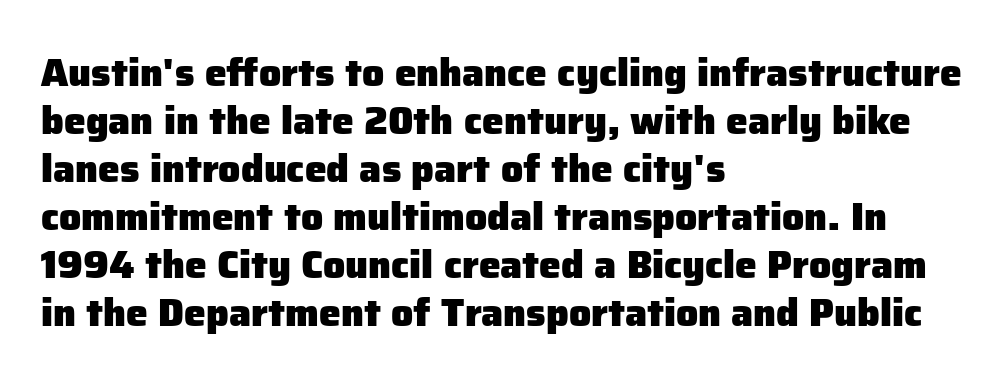
The designer went with a sans here, leaving each stem footless. Posture: vertical. A typesetter would call this proportional, since set widths differ per character. Anything drawn beneath the words? Only blank space.
